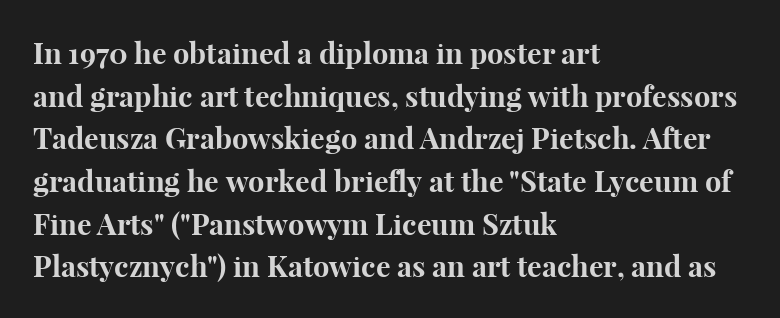
Q: Is the text bold? A: Yes.
Q: Is the text italic (slanted)? A: No, it is upright.
Q: Is the typeface a serif or a sans-serif typeface? A: Serif.
Q: Is the text underlined? A: No.
Q: How is the paragraph aligned? A: Left-aligned.
Q: Is the spacing between letters normal or unusually wide? A: Normal.
Q: Is the spacing between lines tight, normal or loose? A: Normal.
Q: Width (condensed, normal, or wide)? A: Normal.
Q: Stroke contrast? A: High.
Q: x-height? A: Medium.
Q: Monospaced? A: No.
